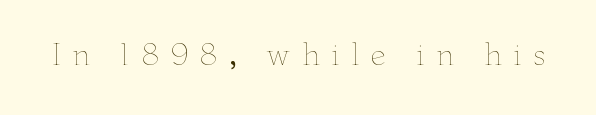
{"italic": "no", "bold": "no", "weight": "thin", "width": "wide", "stroke_contrast": "low", "x_height": "small", "monospaced": "no", "underline": "no", "letter_spacing": "wide", "letter_spacing_em": 0.4, "glyph_px": 28}
